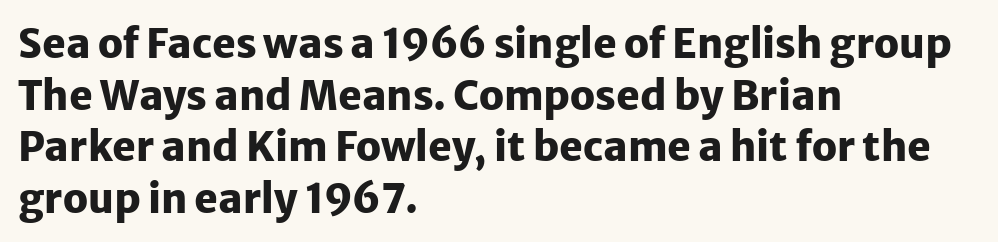
Q: Is the text bold? A: Yes.
Q: Is the text italic (slanted)? A: No, it is upright.
Q: Is the typeface a serif or a sans-serif typeface? A: Sans-serif.
Q: Is the text underlined? A: No.
Q: How is the paragraph aligned? A: Left-aligned.
Q: Is the spacing between letters normal or unusually wide? A: Normal.
Q: Is the spacing between lines tight, normal or loose? A: Normal.
Q: Width (condensed, normal, or wide)? A: Normal.
Q: Stroke contrast? A: Low.
Q: x-height? A: Medium.
Q: Monospaced? A: No.
